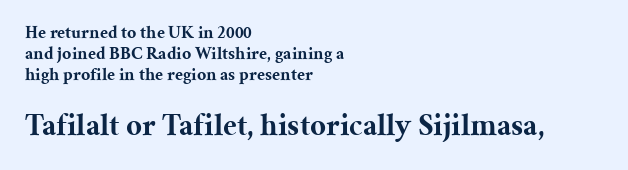
{"serif": "yes", "italic": "no", "bold": "yes", "weight": "bold", "width": "normal", "stroke_contrast": "medium", "x_height": "medium", "monospaced": "no", "underline": "no", "align": "left", "line_spacing_ratio": 1.17, "letter_spacing": "normal", "letter_spacing_em": 0.0, "larger_block": "second", "size_ratio": 1.72, "glyph_px": 31}
